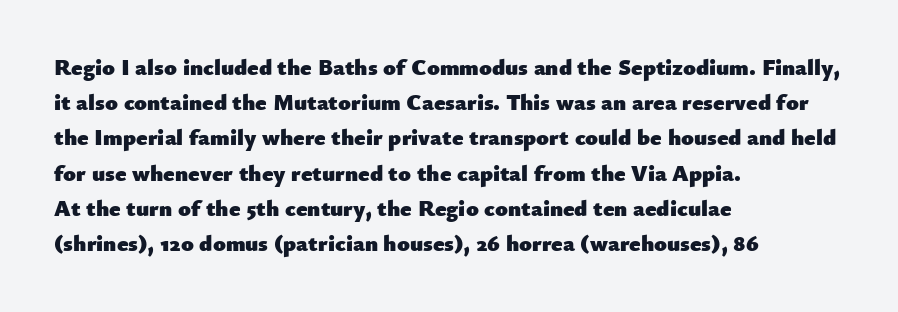
Q: Is the text bold? A: Yes.
Q: Is the text italic (slanted)? A: No, it is upright.
Q: Is the text underlined? A: No.
Q: How is the paragraph aligned? A: Left-aligned.
Q: Is the spacing between letters normal or unusually wide? A: Normal.
Q: Is the spacing between lines tight, normal or loose? A: Normal.
